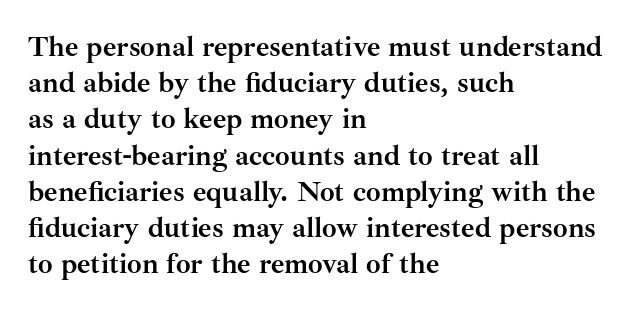
{"serif": "yes", "italic": "no", "bold": "yes", "weight": "semibold", "width": "normal", "stroke_contrast": "medium", "x_height": "small", "monospaced": "no", "underline": "no", "align": "left", "line_spacing": "normal", "line_spacing_ratio": 1.25, "letter_spacing": "normal", "letter_spacing_em": 0.0, "glyph_px": 29}
